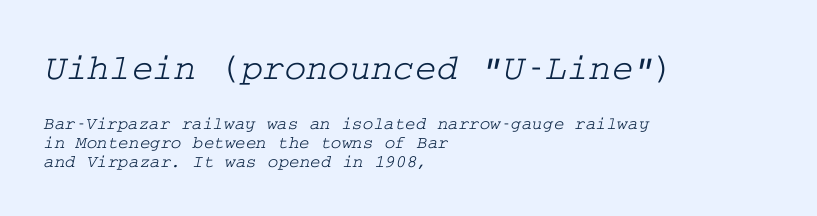
The image shows 37 px wide serif type; set left-aligned, tight line spacing (1.05x), normal letter spacing, not underlined; the first (top) block is 2.06x larger; low stroke contrast and a medium x-height.
